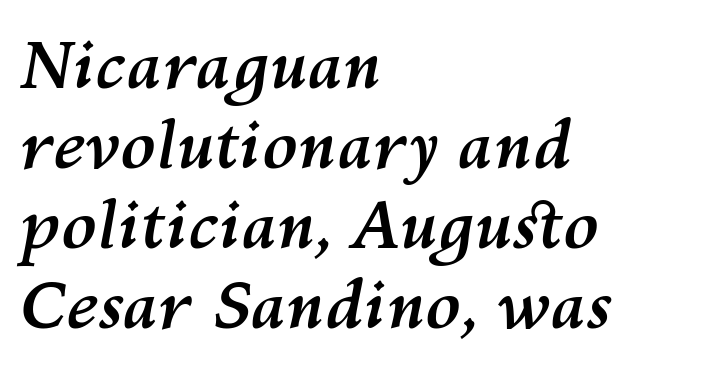
The image shows 65 px semibold type, italic (leaning right); set left-aligned, line spacing 1.23x, normal letter spacing, not underlined; medium stroke contrast and a medium x-height.
